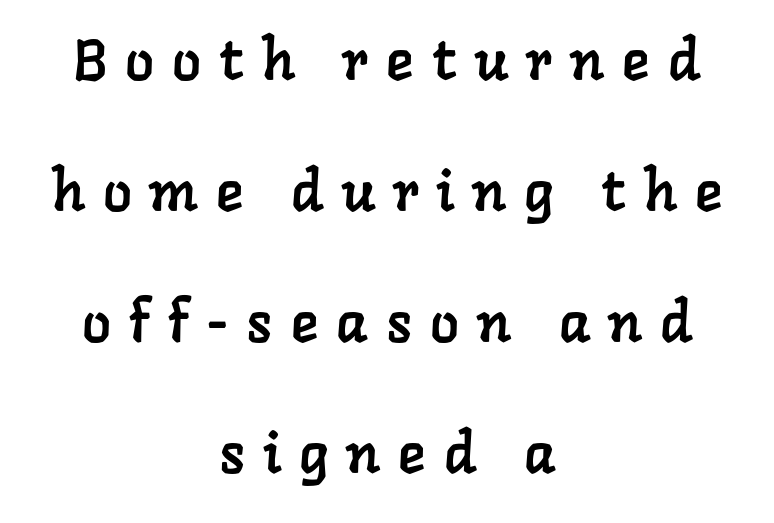
Q: Is the typeface a serif or a sans-serif typeface? A: Serif.
Q: Is the text underlined? A: No.
Q: How is the paragraph aligned? A: Centered.
Q: Is the spacing between letters normal or unusually wide? A: Unusually wide.
Q: Is the spacing between lines tight, normal or loose? A: Loose.
Q: Width (condensed, normal, or wide)? A: Normal.
Q: Stroke contrast? A: Low.
Q: x-height? A: Medium.
Q: Monospaced? A: No.
